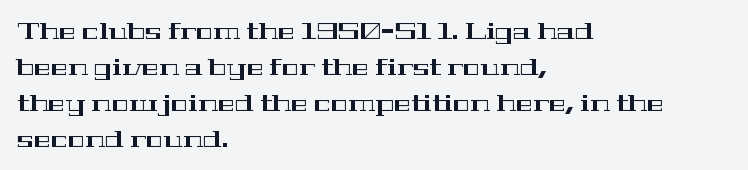
{"italic": "no", "underline": "no", "align": "left", "line_spacing": "normal", "line_spacing_ratio": 1.56, "letter_spacing": "normal", "letter_spacing_em": 0.0, "glyph_px": 23}
